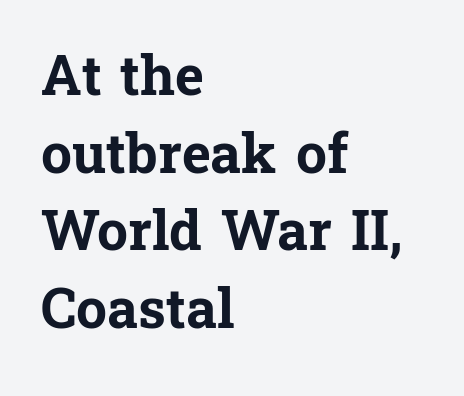
{"serif": "yes", "italic": "no", "bold": "yes", "weight": "bold", "width": "normal", "stroke_contrast": "low", "x_height": "medium", "monospaced": "no", "underline": "no", "align": "left", "line_spacing": "normal", "line_spacing_ratio": 1.41, "letter_spacing": "normal", "letter_spacing_em": 0.0, "glyph_px": 55}
